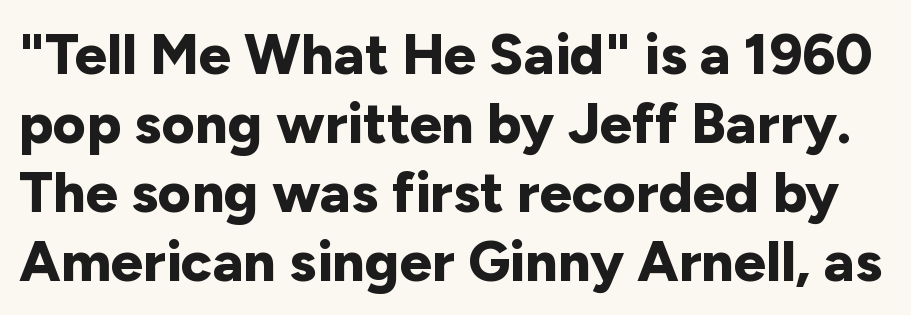
Characters follow at the spacing the type designer built in. Underline: absent. These lines are rendered in a variable-pitch font. As a designer I'd log this as weight 700, bold.
